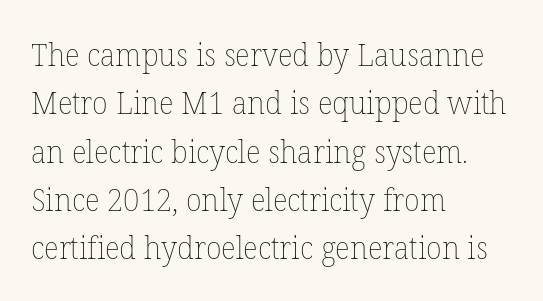
{"italic": "no", "bold": "no", "weight": "thin", "width": "normal", "stroke_contrast": "low", "x_height": "medium", "monospaced": "no", "underline": "no", "align": "left", "line_spacing": "normal", "line_spacing_ratio": 1.51, "letter_spacing": "normal", "letter_spacing_em": 0.0, "glyph_px": 32}
